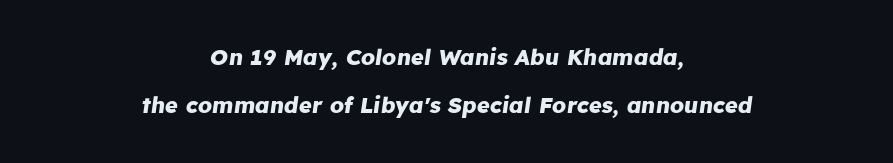
Q: Is the text bold? A: Yes.
Q: Is the text italic (slanted)? A: Yes, it leans right by about 8 degrees.
Q: Is the text underlined? A: No.
Q: How is the paragraph aligned? A: Centered.
Q: Is the spacing between letters normal or unusually wide? A: Normal.
Q: Is the spacing between lines tight, normal or loose? A: Loose.
